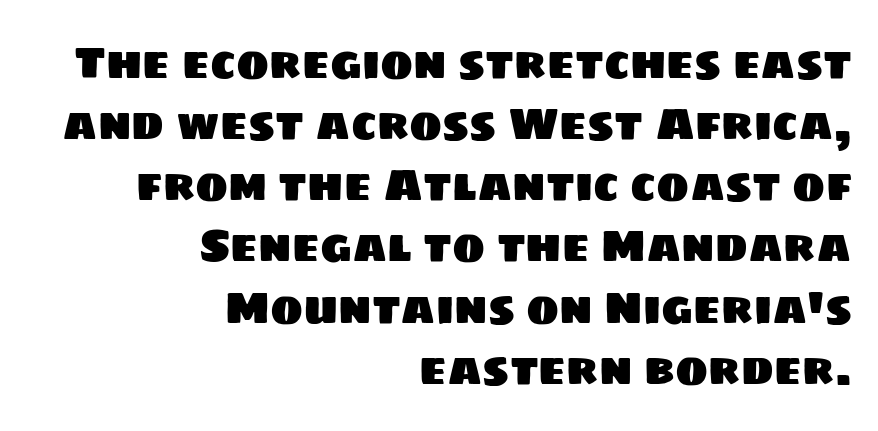
The rendering uses natural spacing where letterforms have individual widths. Which margin do the lines hug? The right one — the left edge is uneven. The designer left line spacing at the default. The text was rendered using a sans face with plain stroke endings.
